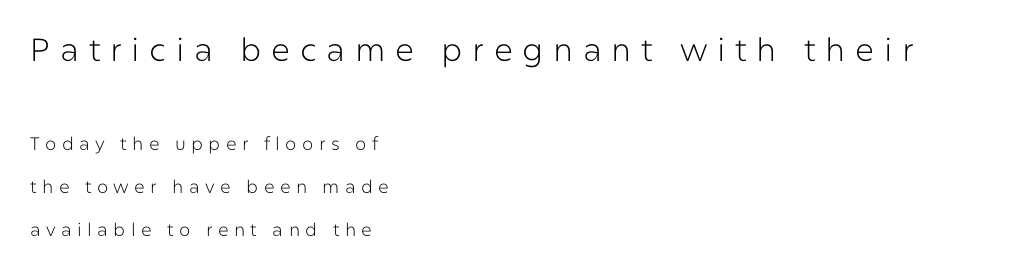
{"serif": "no", "italic": "no", "bold": "no", "weight": "light", "width": "normal", "stroke_contrast": "low", "x_height": "medium", "monospaced": "no", "underline": "no", "align": "left", "line_spacing": "loose", "line_spacing_ratio": 2.39, "letter_spacing": "wide", "letter_spacing_em": 0.3, "larger_block": "first", "size_ratio": 1.78, "glyph_px": 32}
